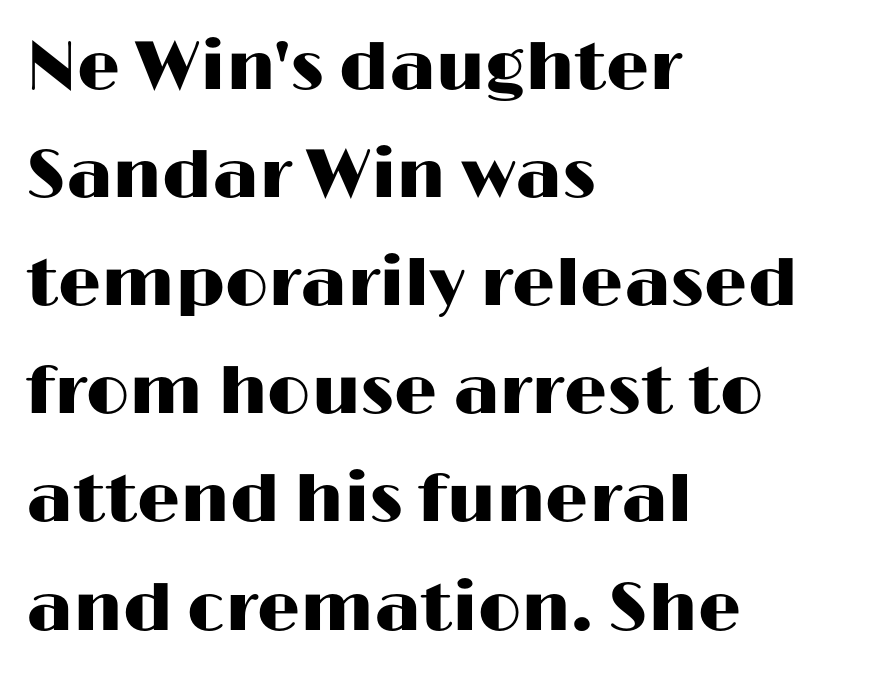
{"serif": "no", "italic": "no", "width": "wide", "stroke_contrast": "high", "x_height": "medium", "monospaced": "no", "underline": "no", "align": "left", "line_spacing": "normal", "line_spacing_ratio": 1.59, "letter_spacing": "normal", "letter_spacing_em": 0.0, "glyph_px": 68}
